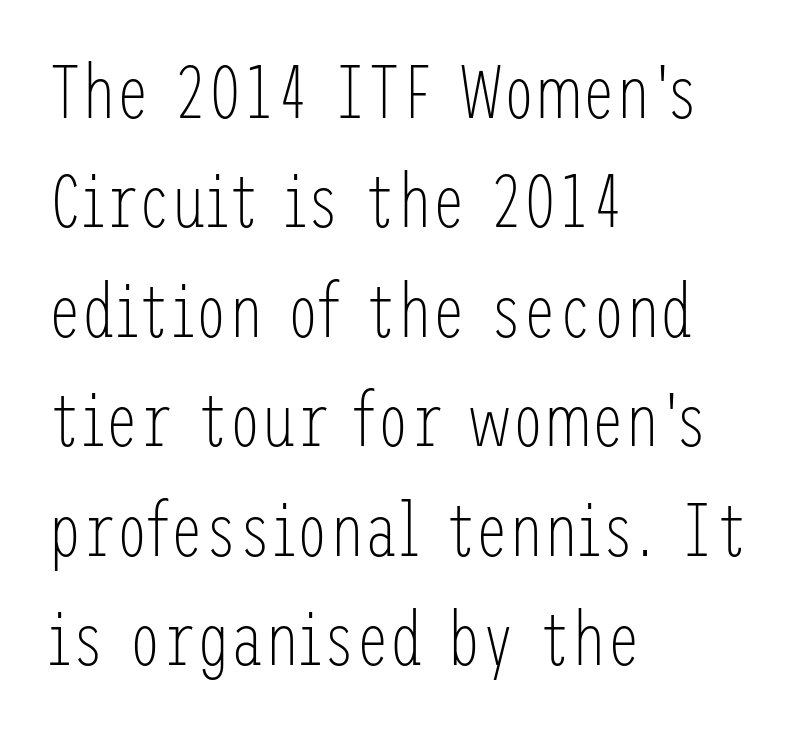
The image shows 76 px light, condensed sans-serif type, upright; set left-aligned, normal line spacing (1.44x), normal letter spacing, not underlined; low stroke contrast and a medium x-height.
